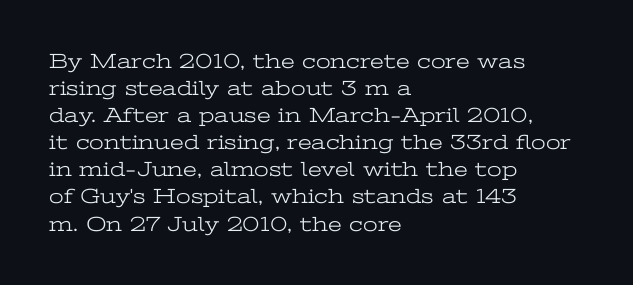
Q: Is the text bold? A: No.
Q: Is the text italic (slanted)? A: No, it is upright.
Q: Is the text underlined? A: No.
Q: How is the paragraph aligned? A: Left-aligned.
Q: Is the spacing between letters normal or unusually wide? A: Normal.
Q: Is the spacing between lines tight, normal or loose? A: Normal.
